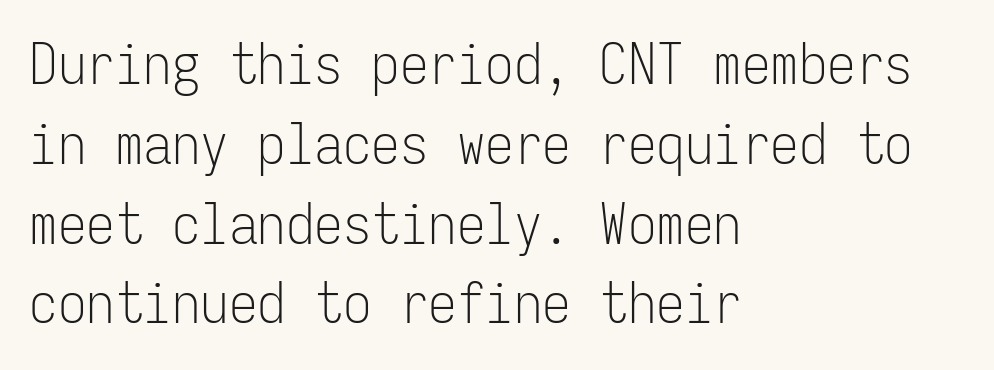
{"serif": "no", "italic": "no", "bold": "no", "weight": "light", "width": "condensed", "stroke_contrast": "low", "x_height": "medium", "monospaced": "yes", "underline": "no", "align": "left", "line_spacing": "normal", "line_spacing_ratio": 1.4, "letter_spacing": "normal", "letter_spacing_em": 0.0, "glyph_px": 57}
